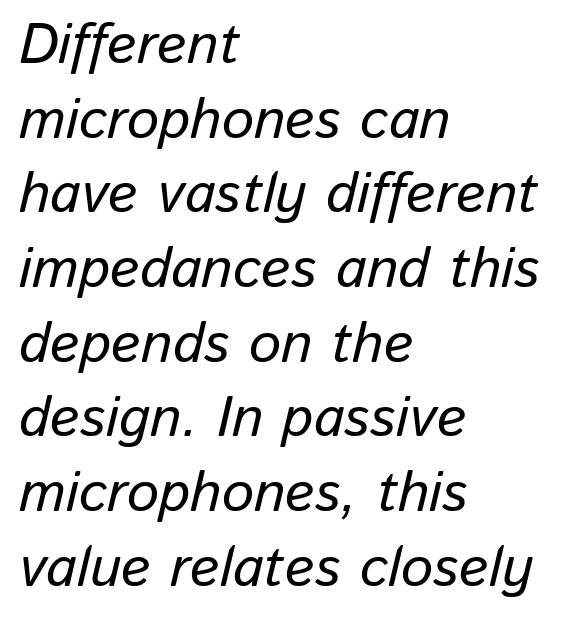
The image shows 57 px text type, italic (leaning right); set left-aligned, normal line spacing (1.31x), normal letter spacing, not underlined; low stroke contrast and a medium x-height.
